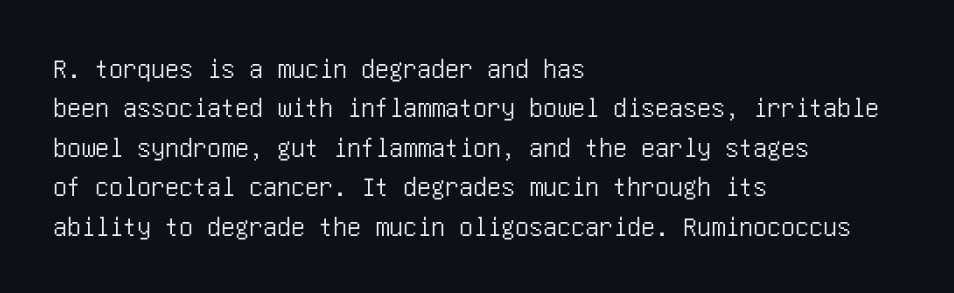
The image shows 28 px condensed sans-serif type, upright; set left-aligned, normal line spacing (1.41x), normal letter spacing, not underlined; low stroke contrast and a large x-height.
